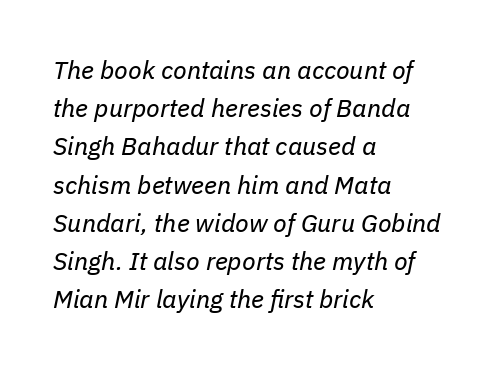
The image shows 25 px text type, italic (leaning right); set left-aligned, normal line spacing (1.53x), normal letter spacing, not underlined.
